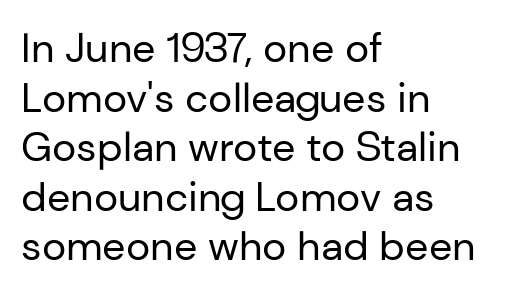
The image shows 41 px regular-weight sans-serif type, upright; set left-aligned, line spacing 1.21x, normal letter spacing, not underlined; low stroke contrast and a medium x-height.
